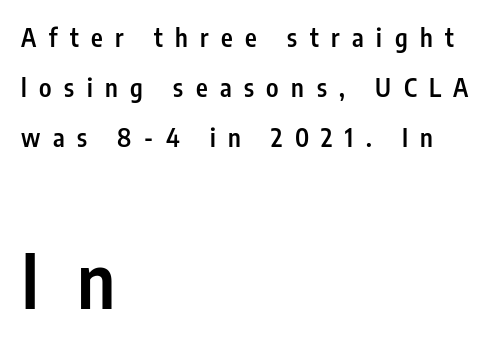
The lettering stays uniformly vertical, giving the passage a roman look. Note the varied advance widths — an 'i' is clearly narrower than an 'm'. The paragraph shown leans on its left margin. Unlike a traditional serif, this face leaves its strokes unadorned.
